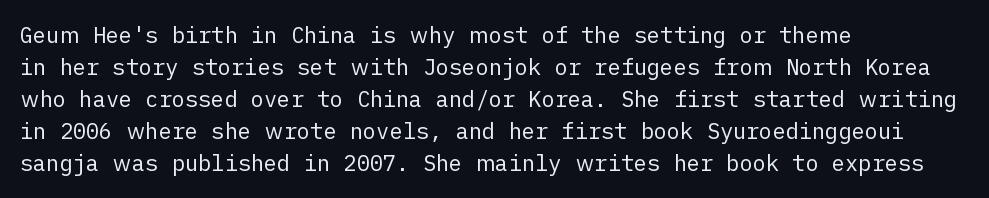
{"italic": "no", "bold": "no", "underline": "no", "align": "left", "line_spacing": "normal", "line_spacing_ratio": 1.45, "letter_spacing": "normal", "letter_spacing_em": 0.0, "glyph_px": 22}
